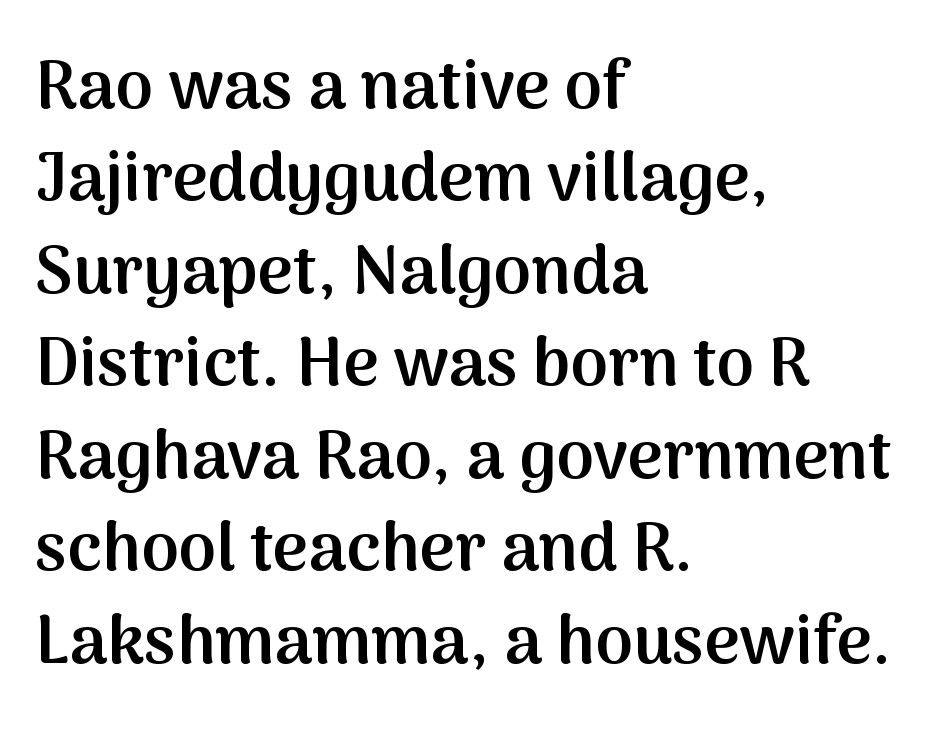
Designer's note — italics off, roman on. This sample keeps an unexceptional amount of space between lines. Honestly, the letter spacing is just normal — you wouldn't notice it. Every letter is mildly thick-stroked: semibold rather than bold. Horizontal alignment here is leftward, the default for most running prose. The specimen omits any rule beneath the text block's lines.
